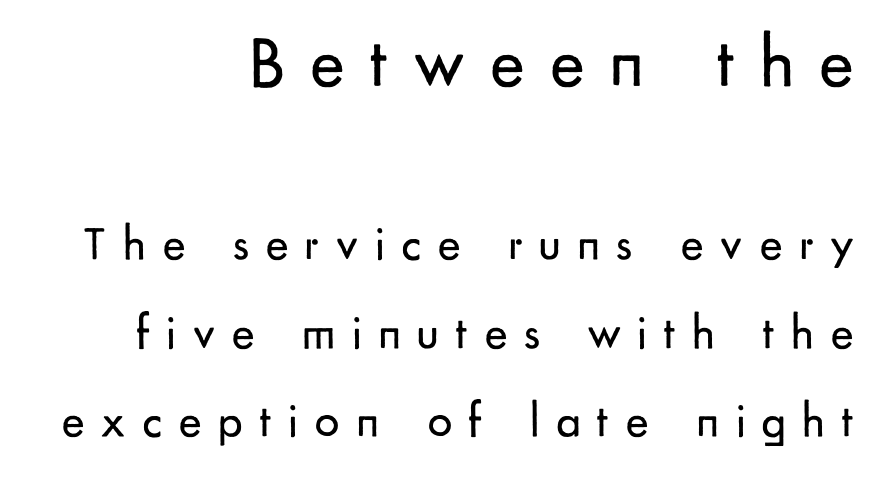
Q: Is the text bold? A: No.
Q: Is the text italic (slanted)? A: No, it is upright.
Q: Is the typeface a serif or a sans-serif typeface? A: Sans-serif.
Q: Is the text underlined? A: No.
Q: How is the paragraph aligned? A: Right-aligned.
Q: Is the spacing between letters normal or unusually wide? A: Unusually wide.
Q: Which block of text is set in a larger size, the first (top) or the second (bottom)? A: The first (top) one.
Q: Width (condensed, normal, or wide)? A: Normal.
Q: Stroke contrast? A: Low.
Q: x-height? A: Small.
Q: Monospaced? A: No.
